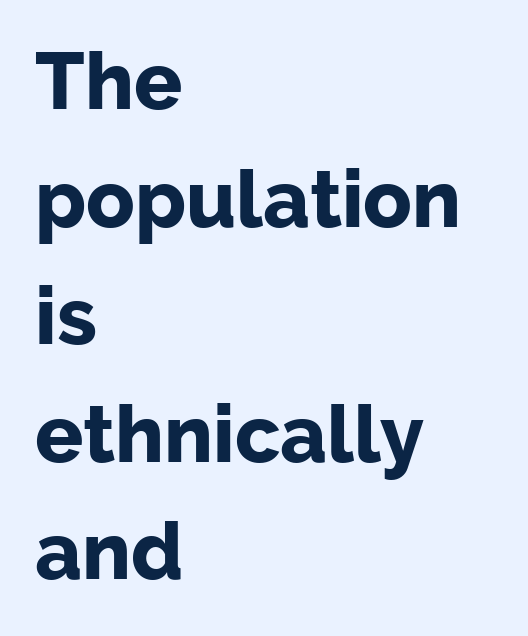
{"serif": "no", "italic": "no", "bold": "yes", "weight": "bold", "width": "normal", "stroke_contrast": "low", "x_height": "medium", "monospaced": "no", "underline": "no", "align": "left", "line_spacing": "normal", "line_spacing_ratio": 1.47, "letter_spacing": "normal", "letter_spacing_em": 0.0, "glyph_px": 80}
